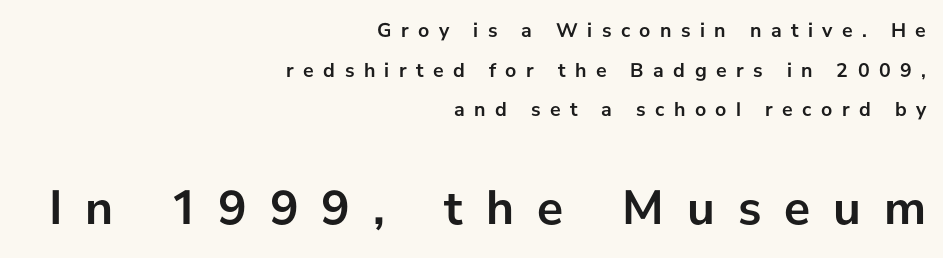
The image shows 49 px semibold sans-serif type, upright; set right-aligned, loose line spacing (1.98x), unusually wide letter spacing (+0.47 em), not underlined; the second (bottom) block is 2.45x larger; low stroke contrast and a medium x-height.
